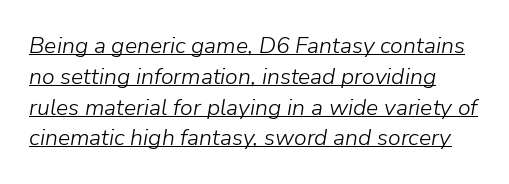
The image shows 23 px text type, italic (leaning right); set normal line spacing (1.34x), normal letter spacing, underlined.
